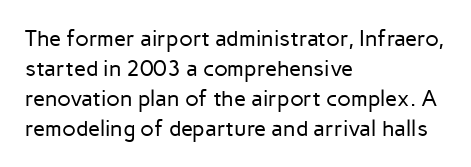
{"italic": "no", "bold": "no", "underline": "no", "align": "left", "line_spacing": "normal", "line_spacing_ratio": 1.36, "letter_spacing": "normal", "letter_spacing_em": 0.0, "glyph_px": 22}
